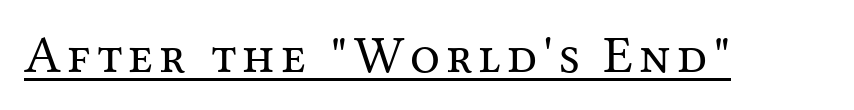
{"serif": "yes", "italic": "no", "bold": "no", "weight": "regular", "width": "normal", "stroke_contrast": "medium", "x_height": "medium", "monospaced": "no", "underline": "yes", "glyph_px": 53}
